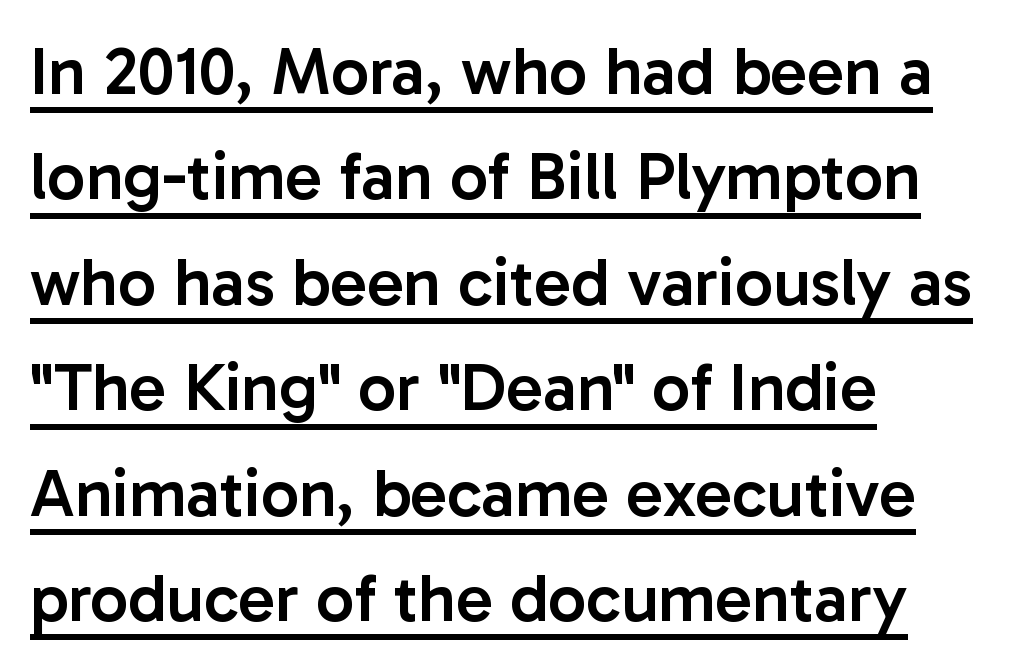
The image shows 68 px semibold sans-serif type, upright; set left-aligned, normal line spacing (1.55x), normal letter spacing, underlined; low stroke contrast and a medium x-height.
